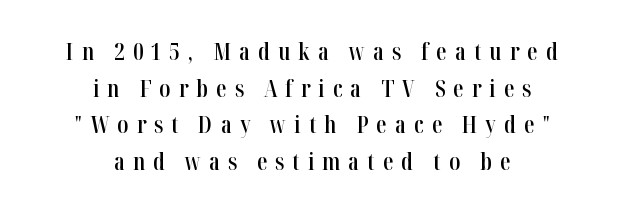
{"italic": "no", "bold": "semi", "underline": "no", "align": "center", "line_spacing": "normal", "line_spacing_ratio": 1.59, "letter_spacing": "wide", "letter_spacing_em": 0.35, "glyph_px": 23}
